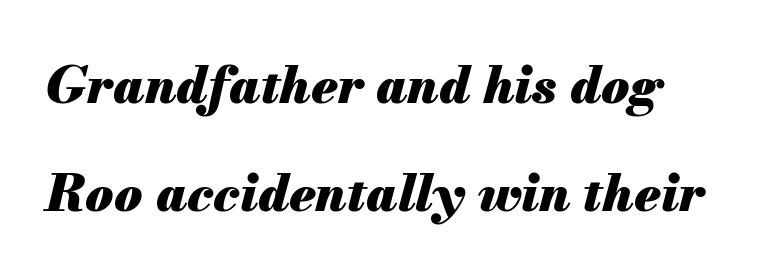
{"italic": "yes", "lean": "right", "slant_degrees": 13, "bold": "yes", "weight": "heavy", "width": "normal", "stroke_contrast": "medium", "x_height": "small", "monospaced": "no", "underline": "no", "line_spacing": "loose", "line_spacing_ratio": 2.11, "letter_spacing": "normal", "letter_spacing_em": 0.0, "glyph_px": 51}
